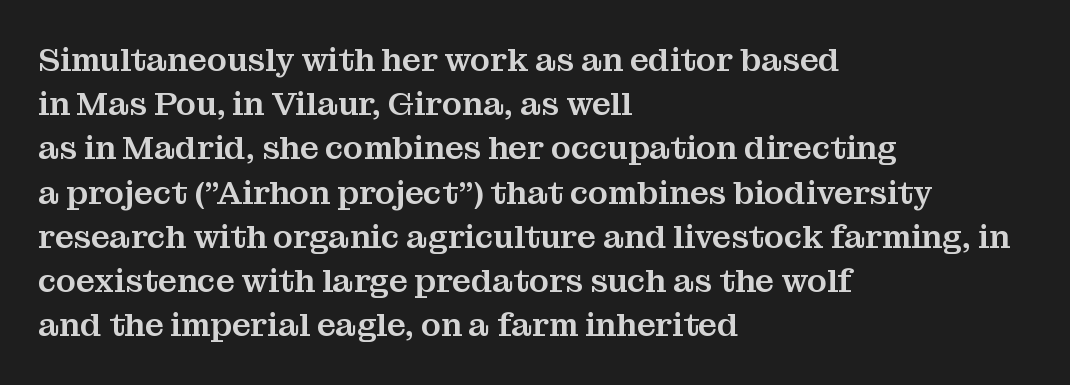
The image shows 33 px serif type, upright; set left-aligned, normal line spacing (1.34x), normal letter spacing, not underlined; medium stroke contrast and a medium x-height.
